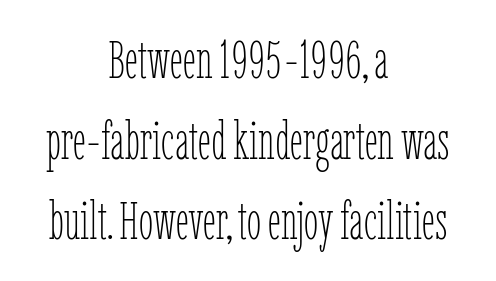
The image shows 52 px thin, condensed type, upright; set centered, normal line spacing (1.55x), normal letter spacing, not underlined; low stroke contrast and a medium x-height.
